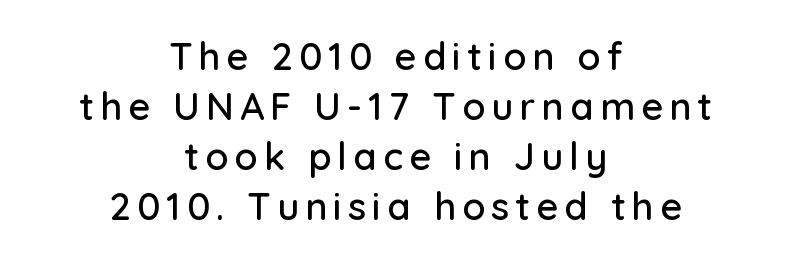
{"serif": "no", "italic": "no", "width": "normal", "stroke_contrast": "low", "x_height": "medium", "monospaced": "no", "underline": "no", "align": "center", "line_spacing": "normal", "line_spacing_ratio": 1.32, "glyph_px": 38}
